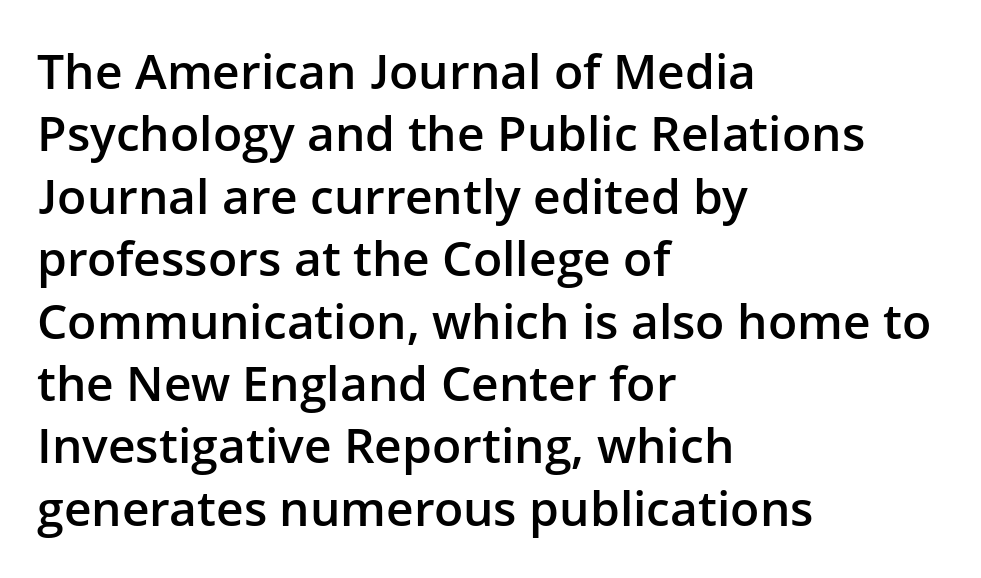
The image shows 48 px semibold sans-serif type, upright; set left-aligned, normal line spacing (1.3x), normal letter spacing, not underlined; low stroke contrast and a medium x-height.
